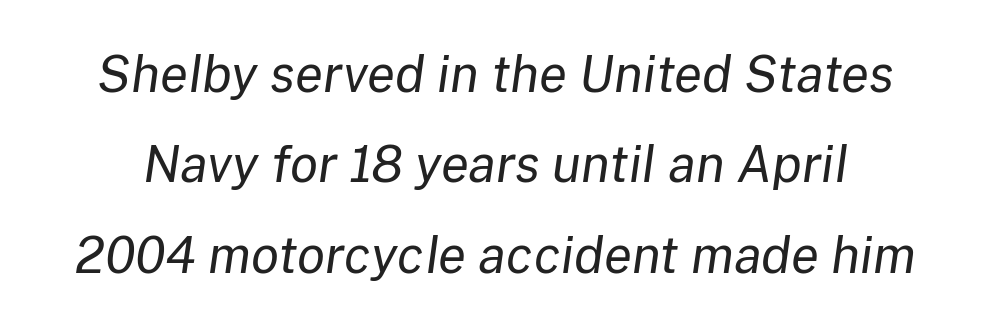
The image shows 51 px regular-weight type, italic (leaning right); set line spacing 1.77x, normal letter spacing, not underlined; low stroke contrast and a medium x-height.
